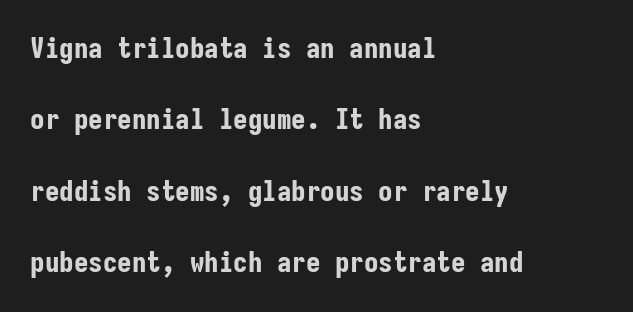
This sample uses an upright cut, with every glyph sitting square on the baseline. Loosely led — the rows are spread out. The rendering keeps characters at their native spacing. Anything drawn beneath the words? Only blank space. Here the designer chose a console-style face with uniform glyph widths. A dark, heavy texture on the line: the type is bold.
